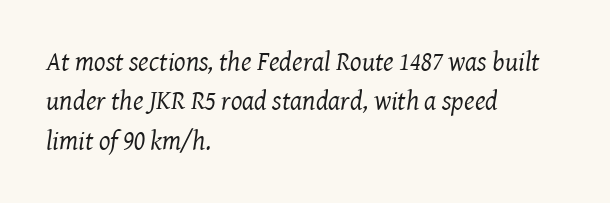
Q: Is the text bold? A: No.
Q: Is the text italic (slanted)? A: Yes, it leans right by about 8 degrees.
Q: Is the text underlined? A: No.
Q: How is the paragraph aligned? A: Left-aligned.
Q: Is the spacing between letters normal or unusually wide? A: Normal.
Q: Is the spacing between lines tight, normal or loose? A: Normal.
